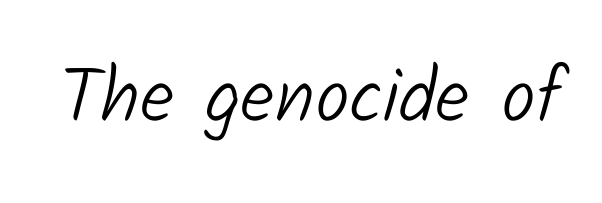
{"serif": "no", "bold": "no", "weight": "light", "width": "normal", "stroke_contrast": "low", "x_height": "medium", "monospaced": "no", "underline": "no", "letter_spacing": "normal", "letter_spacing_em": 0.0, "glyph_px": 77}
